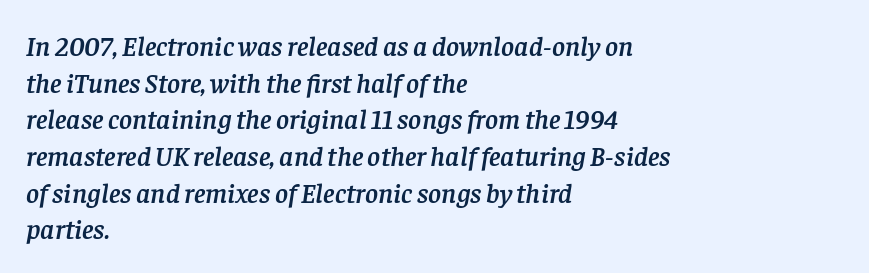
{"serif": "yes", "italic": "yes", "lean": "right", "slant_degrees": 8, "width": "normal", "stroke_contrast": "low", "x_height": "large", "monospaced": "no", "underline": "no", "align": "left", "line_spacing": "normal", "line_spacing_ratio": 1.31, "letter_spacing": "normal", "letter_spacing_em": 0.0, "glyph_px": 28}
